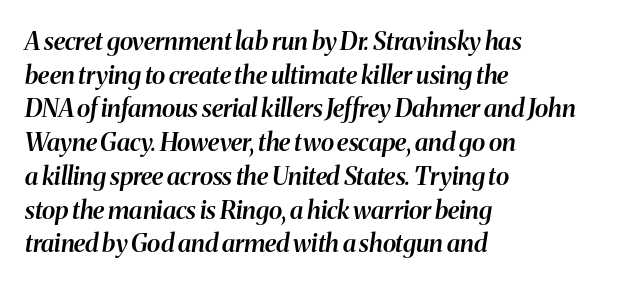
{"italic": "yes", "lean": "right", "slant_degrees": 8, "bold": "semi", "underline": "no", "align": "left", "line_spacing": "normal", "line_spacing_ratio": 1.35, "letter_spacing": "normal", "letter_spacing_em": 0.0, "glyph_px": 25}
